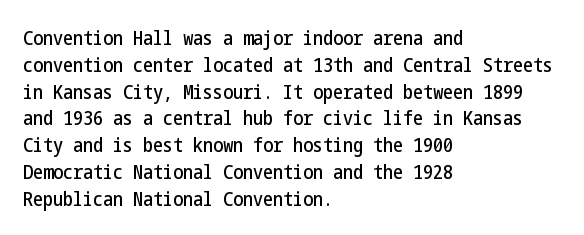
The image shows 20 px text type, upright; set left-aligned, normal line spacing (1.34x), normal letter spacing, not underlined.
